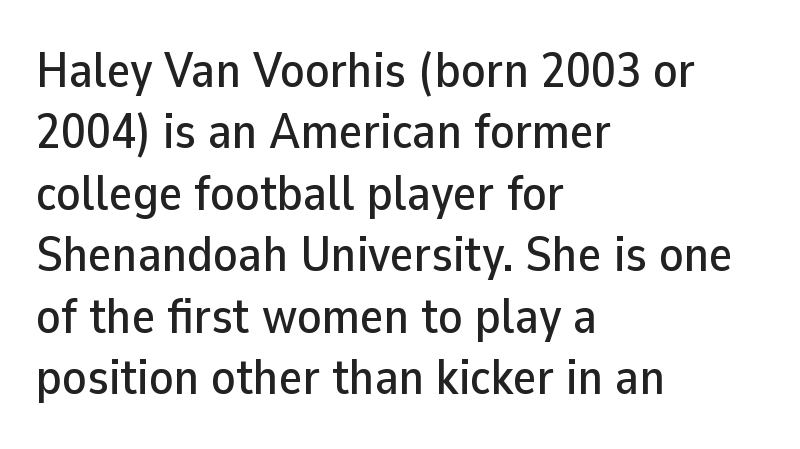
Q: Is the text italic (slanted)? A: No, it is upright.
Q: Is the typeface a serif or a sans-serif typeface? A: Sans-serif.
Q: Is the text underlined? A: No.
Q: How is the paragraph aligned? A: Left-aligned.
Q: Is the spacing between letters normal or unusually wide? A: Normal.
Q: Width (condensed, normal, or wide)? A: Normal.
Q: Stroke contrast? A: Low.
Q: x-height? A: Medium.
Q: Monospaced? A: No.
